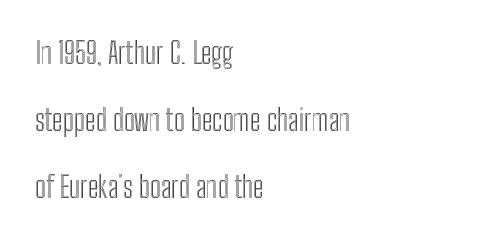
The image shows 29 px condensed type, upright; set left-aligned, loose line spacing (2.31x), normal letter spacing, not underlined; a medium x-height.
